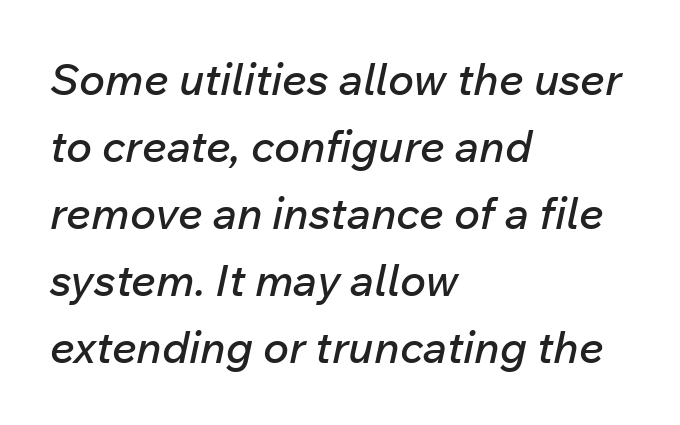
The image shows 44 px text type, italic (leaning right); set left-aligned, normal line spacing (1.52x), normal letter spacing, not underlined; low stroke contrast and a medium x-height.
